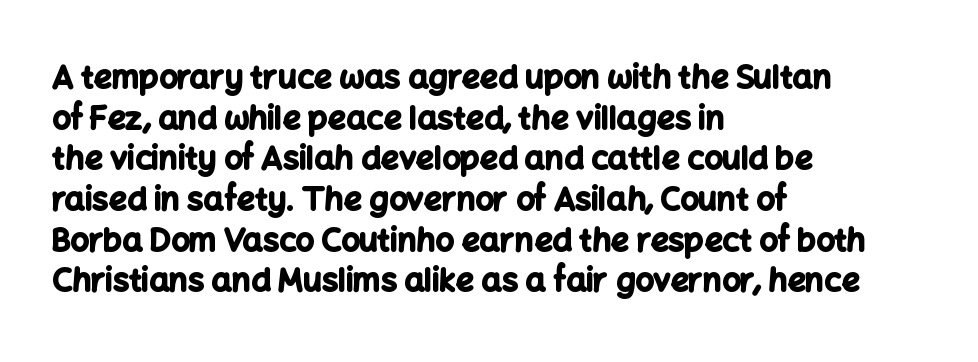
{"serif": "no", "italic": "no", "bold": "yes", "weight": "bold", "width": "normal", "stroke_contrast": "low", "x_height": "medium", "monospaced": "no", "underline": "no", "align": "left", "line_spacing": "normal", "line_spacing_ratio": 1.27, "letter_spacing": "normal", "letter_spacing_em": 0.0, "glyph_px": 32}
